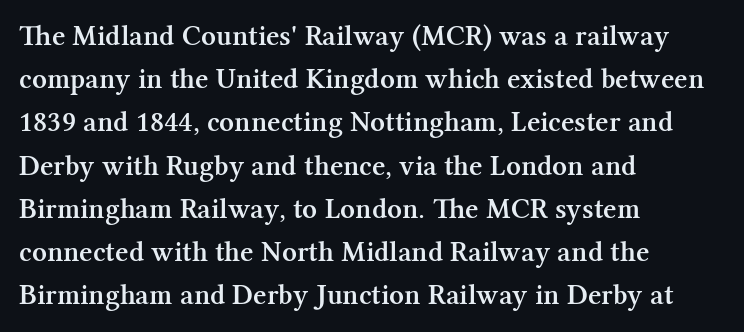
{"serif": "yes", "italic": "no", "bold": "semi", "weight": "semibold", "width": "normal", "stroke_contrast": "medium", "x_height": "medium", "monospaced": "no", "underline": "no", "align": "left", "line_spacing": "normal", "line_spacing_ratio": 1.49, "letter_spacing": "normal", "letter_spacing_em": 0.0, "glyph_px": 29}
